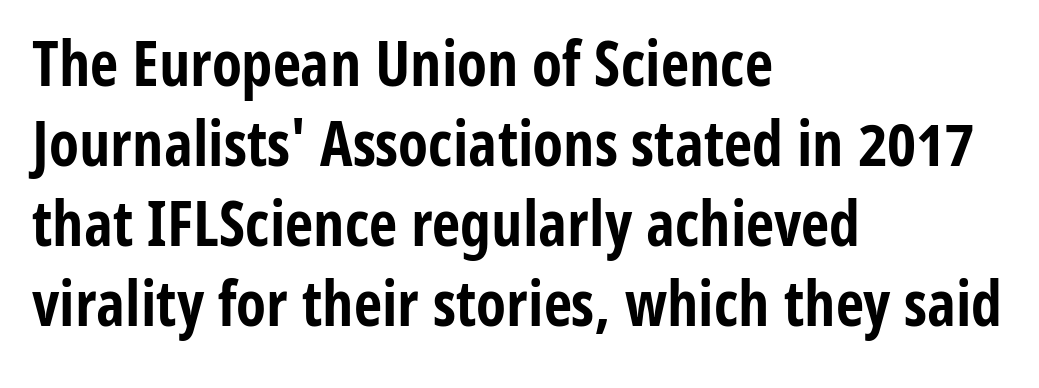
Each letter keeps its own natural width here, so spacing adapts to shape. Students, note that the glyphs here touch the page at normal intervals. Glance below the letters and you will spot only blank space. Letterform terminals end flat and unadorned throughout the passage. All the whitespace from short lines collects on the right.
